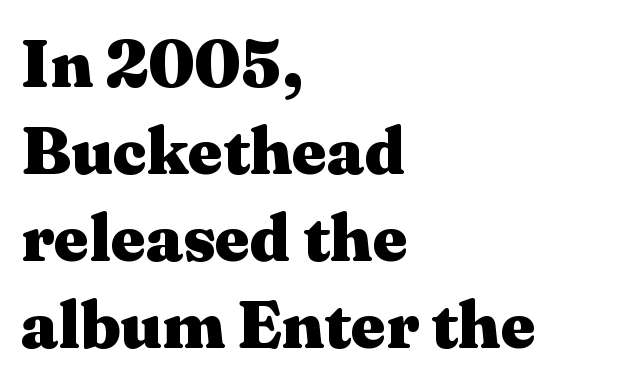
Q: Is the text bold? A: Yes.
Q: Is the text italic (slanted)? A: No, it is upright.
Q: Is the typeface a serif or a sans-serif typeface? A: Serif.
Q: Is the text underlined? A: No.
Q: How is the paragraph aligned? A: Left-aligned.
Q: Is the spacing between letters normal or unusually wide? A: Normal.
Q: Is the spacing between lines tight, normal or loose? A: Normal.
Q: Width (condensed, normal, or wide)? A: Wide.
Q: Stroke contrast? A: Medium.
Q: x-height? A: Medium.
Q: Monospaced? A: No.
